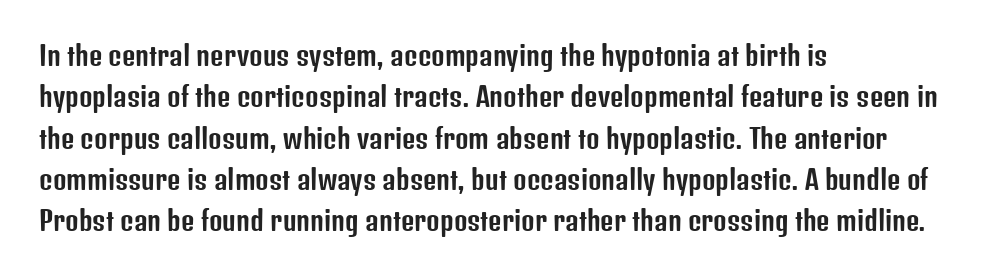
The image shows 26 px text type, upright; set left-aligned, normal line spacing (1.59x), normal letter spacing, not underlined.
